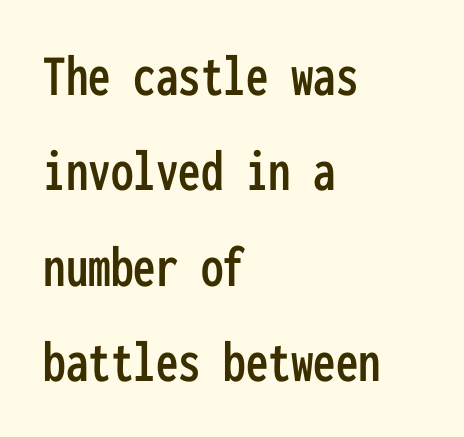
{"serif": "no", "italic": "no", "width": "condensed", "stroke_contrast": "low", "x_height": "medium", "monospaced": "yes", "underline": "no", "align": "left", "line_spacing": "normal", "line_spacing_ratio": 1.59, "letter_spacing": "normal", "letter_spacing_em": 0.0, "glyph_px": 60}
